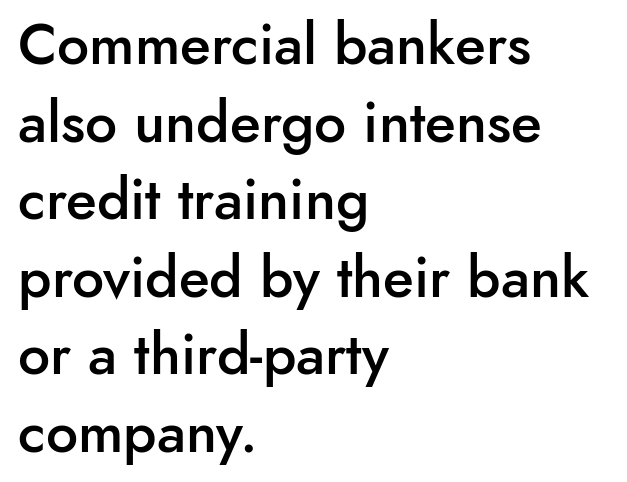
Notice how descenders clear the ascenders below comfortably — that's standard leading. The font family rendered here belongs to the sans-serif group. A roman cut, with each character standing at attention. The face used here is proportionally spaced, like ordinary book or web type. All the whitespace from short lines collects on the right. Does the weight exceed regular? Yes, but only to semibold.
